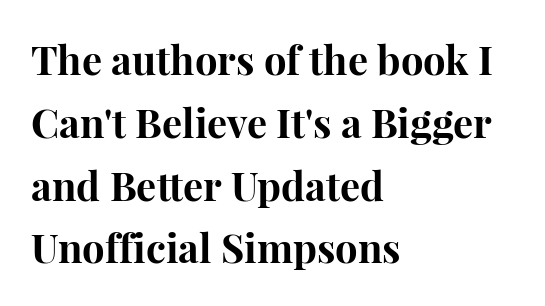
{"serif": "yes", "italic": "no", "bold": "yes", "weight": "bold", "width": "normal", "stroke_contrast": "high", "x_height": "medium", "monospaced": "no", "underline": "no", "align": "left", "line_spacing": "normal", "line_spacing_ratio": 1.57, "letter_spacing": "normal", "letter_spacing_em": 0.0, "glyph_px": 40}
